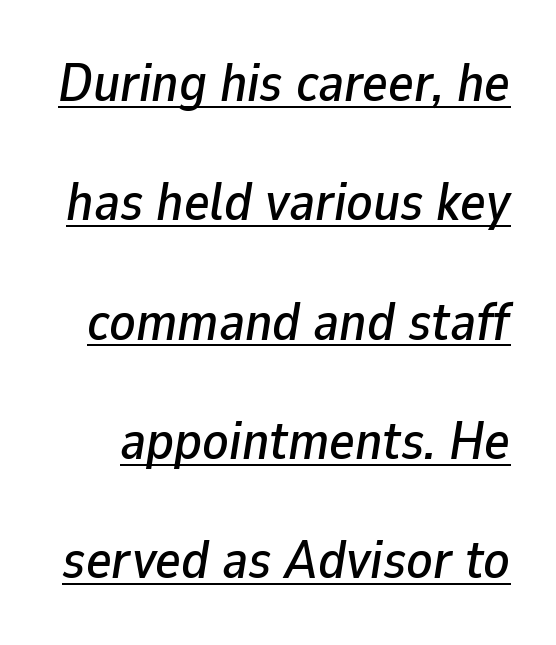
{"italic": "yes", "lean": "right", "slant_degrees": 9, "width": "normal", "stroke_contrast": "low", "x_height": "medium", "monospaced": "no", "underline": "yes", "line_spacing": "loose", "line_spacing_ratio": 2.21, "letter_spacing": "normal", "letter_spacing_em": 0.0, "glyph_px": 54}
